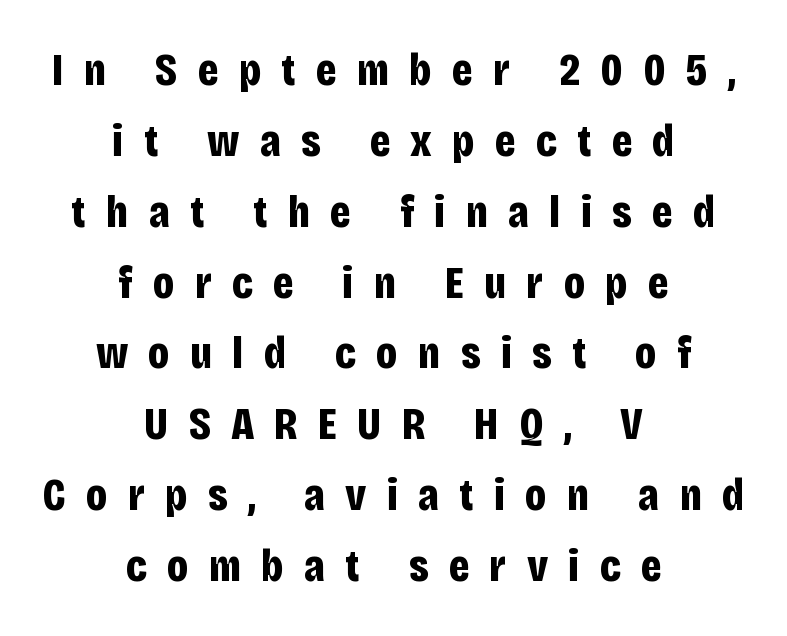
Q: Is the text bold? A: Yes.
Q: Is the text italic (slanted)? A: No, it is upright.
Q: Is the typeface a serif or a sans-serif typeface? A: Sans-serif.
Q: Is the text underlined? A: No.
Q: How is the paragraph aligned? A: Centered.
Q: Is the spacing between letters normal or unusually wide? A: Unusually wide.
Q: Is the spacing between lines tight, normal or loose? A: Normal.
Q: Width (condensed, normal, or wide)? A: Condensed.
Q: Stroke contrast? A: Low.
Q: x-height? A: Large.
Q: Monospaced? A: No.
